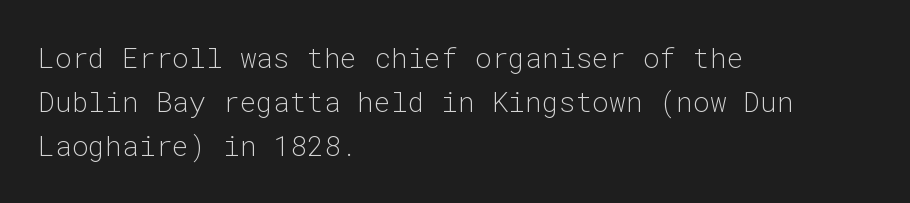
Q: Is the text bold? A: No.
Q: Is the text italic (slanted)? A: No, it is upright.
Q: Is the typeface a serif or a sans-serif typeface? A: Sans-serif.
Q: Is the text underlined? A: No.
Q: How is the paragraph aligned? A: Left-aligned.
Q: Is the spacing between letters normal or unusually wide? A: Normal.
Q: Is the spacing between lines tight, normal or loose? A: Normal.
Q: Width (condensed, normal, or wide)? A: Normal.
Q: Stroke contrast? A: Low.
Q: x-height? A: Medium.
Q: Monospaced? A: Yes.
